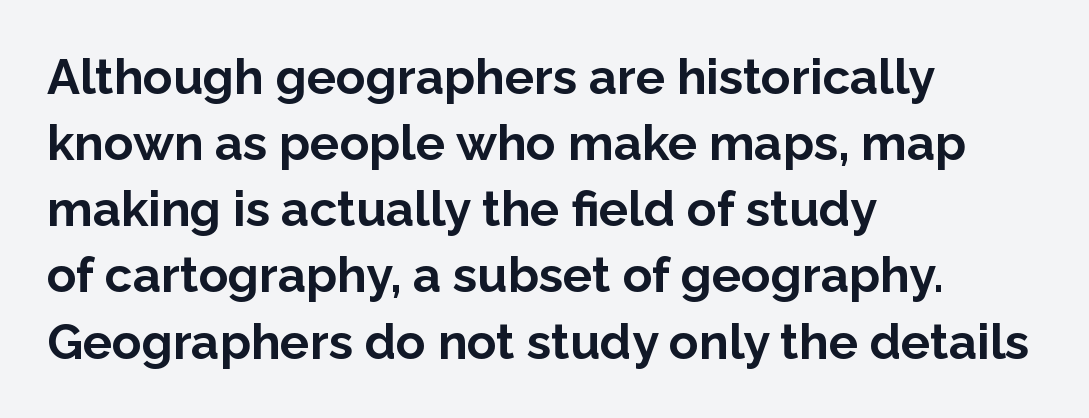
Q: Is the text bold? A: Yes.
Q: Is the text italic (slanted)? A: No, it is upright.
Q: Is the typeface a serif or a sans-serif typeface? A: Sans-serif.
Q: Is the text underlined? A: No.
Q: How is the paragraph aligned? A: Left-aligned.
Q: Is the spacing between letters normal or unusually wide? A: Normal.
Q: Is the spacing between lines tight, normal or loose? A: Normal.
Q: Width (condensed, normal, or wide)? A: Normal.
Q: Stroke contrast? A: Low.
Q: x-height? A: Medium.
Q: Monospaced? A: No.
